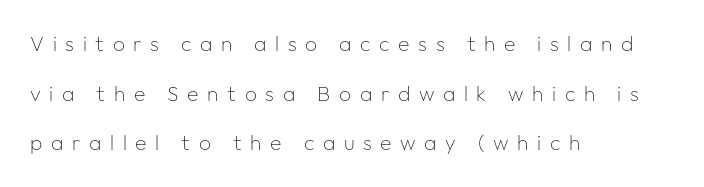
Vertically, the passage feels expansive, rows floating well apart. The face used here is rendered with a markedly widened letterfit. In terms of posture, this sample is upright. Decoration check: the copy has no underline.
